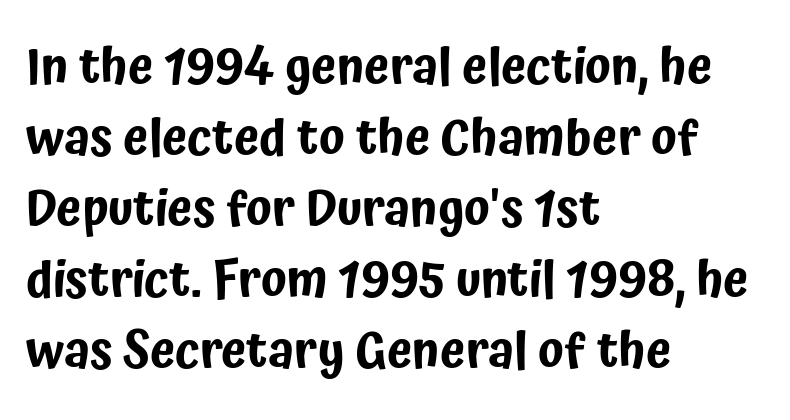
Layout note: lines flush left. Look at the tracking — it's just the regular setting, nothing added. Varying glyph widths throughout — classic text-font behaviour. The text was rendered using a sans face with plain stroke endings.
